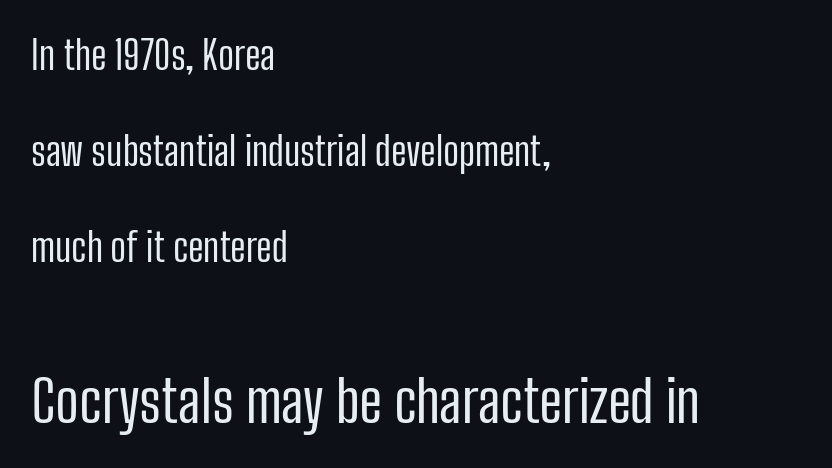
Q: Is the text bold? A: No.
Q: Is the text italic (slanted)? A: No, it is upright.
Q: Is the typeface a serif or a sans-serif typeface? A: Sans-serif.
Q: Is the text underlined? A: No.
Q: How is the paragraph aligned? A: Left-aligned.
Q: Is the spacing between letters normal or unusually wide? A: Normal.
Q: Is the spacing between lines tight, normal or loose? A: Loose.
Q: Which block of text is set in a larger size, the first (top) or the second (bottom)? A: The second (bottom) one.
Q: Width (condensed, normal, or wide)? A: Condensed.
Q: Stroke contrast? A: Low.
Q: x-height? A: Medium.
Q: Monospaced? A: No.
